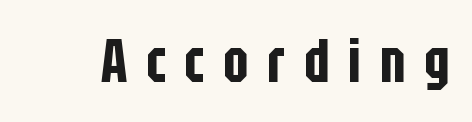
Is the letter spacing exaggerated? Yes — the characters are pushed far apart. Any mark beneath the type? The region is blank. Classification — sans serif. A roman cut, with each character standing at attention.
